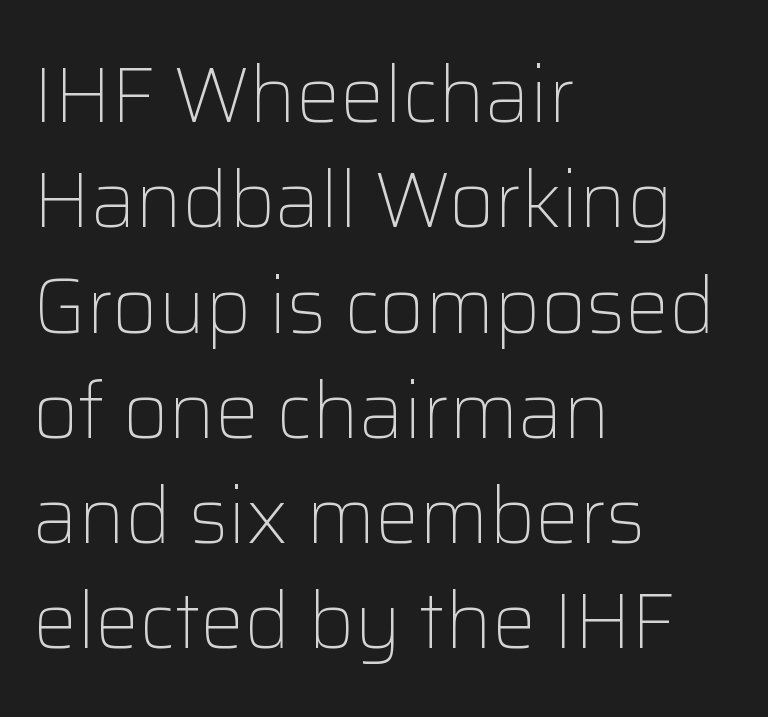
The image shows 78 px light sans-serif type, upright; set left-aligned, normal line spacing (1.35x), normal letter spacing, not underlined; low stroke contrast and a medium x-height.
